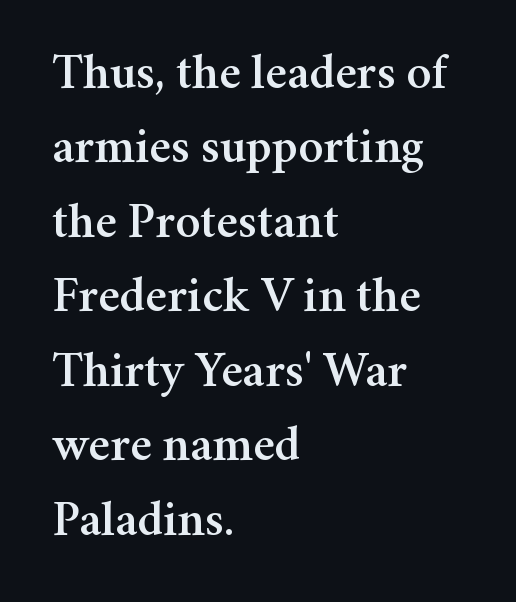
The image shows 50 px serif type, upright; set left-aligned, normal line spacing (1.49x), normal letter spacing, not underlined; medium stroke contrast and a medium x-height.
